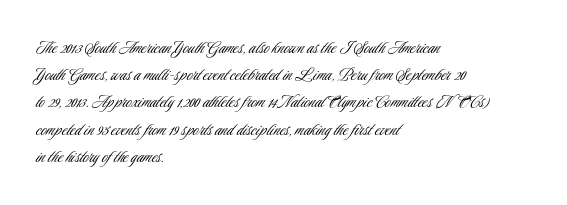
Q: Is the text bold? A: No.
Q: Is the text italic (slanted)? A: Yes.
Q: Is the text underlined? A: No.
Q: How is the paragraph aligned? A: Left-aligned.
Q: Is the spacing between letters normal or unusually wide? A: Normal.
Q: Is the spacing between lines tight, normal or loose? A: Normal.
